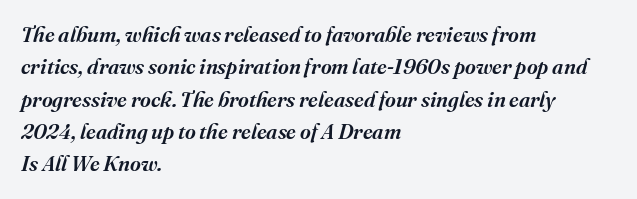
{"italic": "yes", "lean": "right", "slant_degrees": 16, "underline": "no", "align": "left", "line_spacing": "normal", "line_spacing_ratio": 1.54, "letter_spacing": "normal", "letter_spacing_em": 0.0, "glyph_px": 21}
